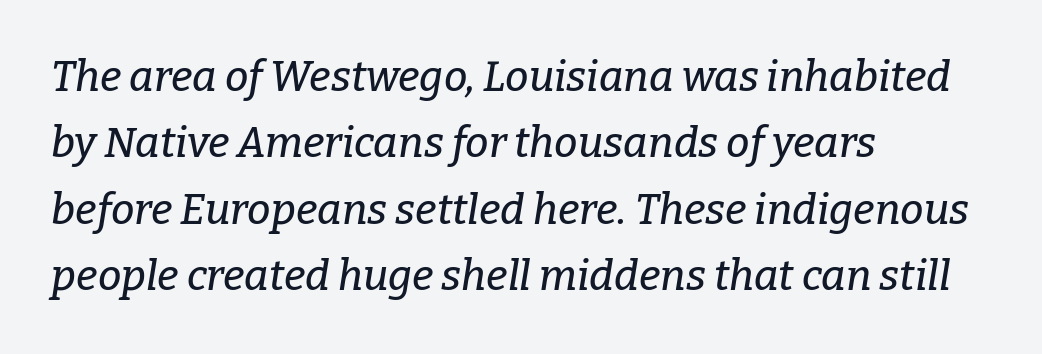
{"serif": "yes", "italic": "yes", "lean": "right", "slant_degrees": 9, "width": "normal", "stroke_contrast": "low", "x_height": "medium", "monospaced": "no", "underline": "no", "align": "left", "line_spacing": "normal", "line_spacing_ratio": 1.58, "letter_spacing": "normal", "letter_spacing_em": 0.0, "glyph_px": 42}
